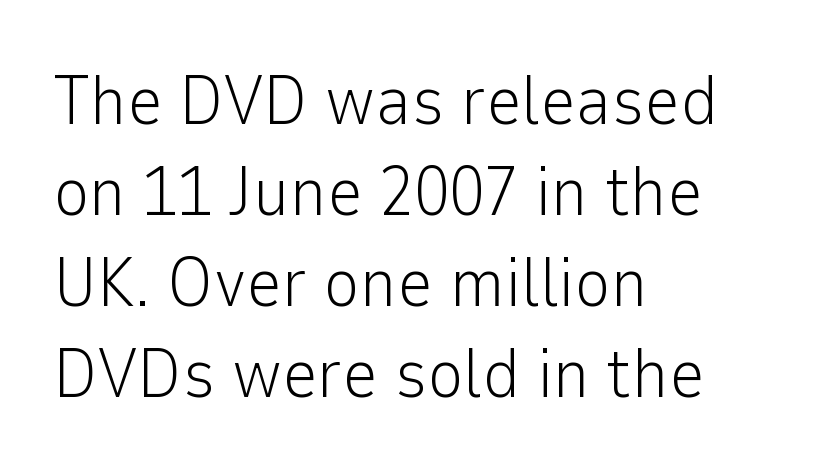
{"serif": "no", "italic": "no", "bold": "no", "weight": "light", "width": "normal", "stroke_contrast": "low", "x_height": "medium", "monospaced": "no", "underline": "no", "align": "left", "line_spacing": "normal", "line_spacing_ratio": 1.3, "letter_spacing": "normal", "letter_spacing_em": 0.0, "glyph_px": 70}
